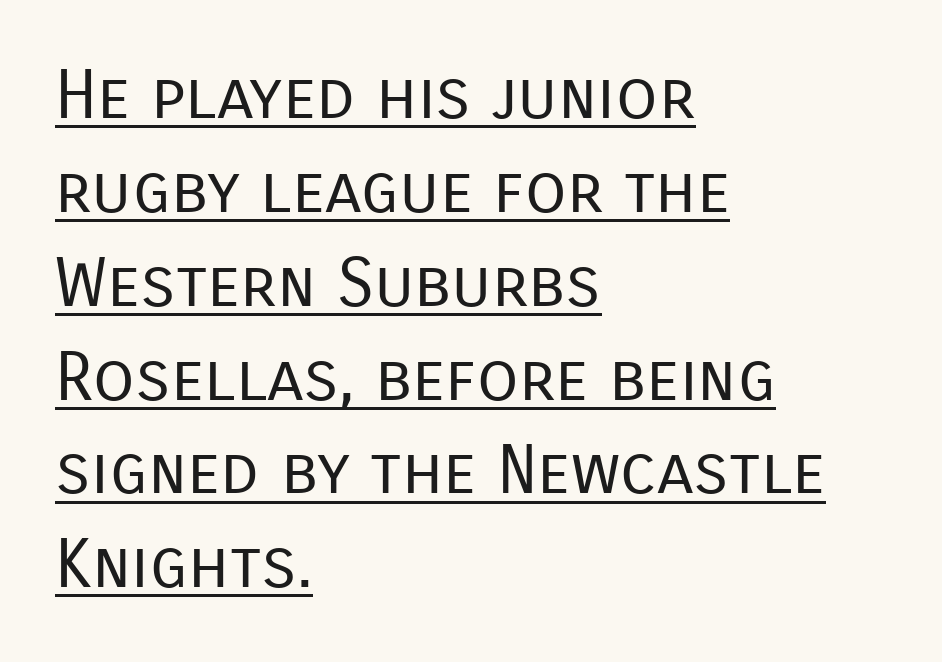
Upright lettering throughout. The passage shown is not bold in any degree. Glance below the letters and you will spot a drawn line. In terms of leading, this rendering sits right in the middle. Note: no serifs on the glyphs.
